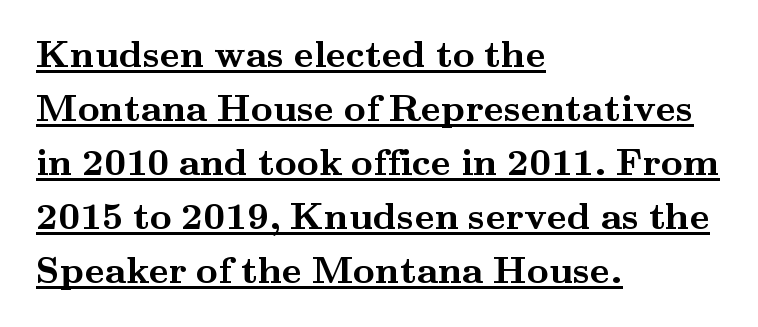
Q: Is the text bold? A: Yes.
Q: Is the text italic (slanted)? A: No, it is upright.
Q: Is the typeface a serif or a sans-serif typeface? A: Serif.
Q: Is the text underlined? A: Yes.
Q: How is the paragraph aligned? A: Left-aligned.
Q: Is the spacing between letters normal or unusually wide? A: Normal.
Q: Is the spacing between lines tight, normal or loose? A: Normal.
Q: Width (condensed, normal, or wide)? A: Wide.
Q: Stroke contrast? A: Medium.
Q: x-height? A: Small.
Q: Monospaced? A: No.
